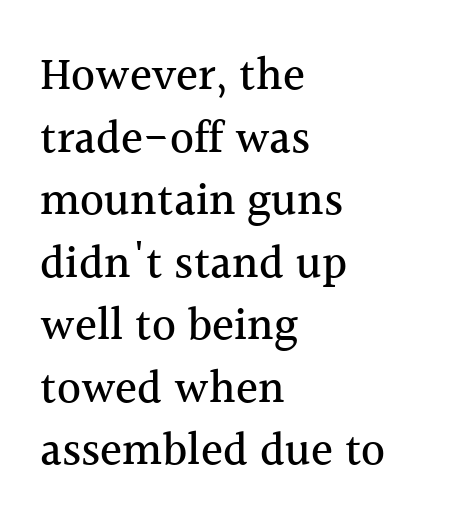
Line beginnings align vertically; line endings do not. Tracking here is standard; glyphs follow each other at the usual distance. Is this a fixed-width face? No — the glyphs have proportional, varying widths. Regular leading.
